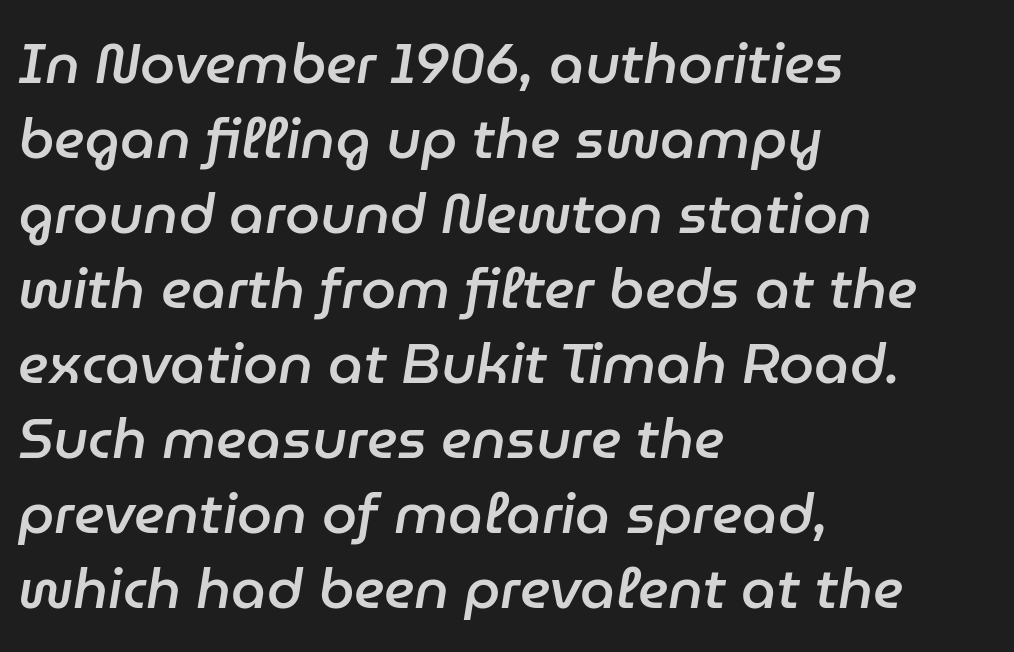
The image shows 56 px semibold type, italic (leaning right); set left-aligned, normal line spacing (1.34x), normal letter spacing, not underlined; low stroke contrast and a medium x-height.
